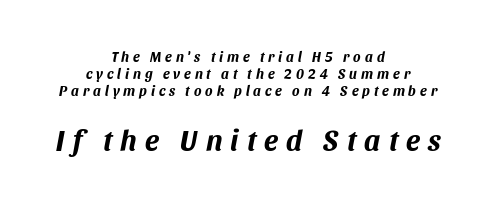
The image shows 29 px bold type, italic (leaning right); set centered, line spacing 1.21x, unusually wide letter spacing (+0.28 em), not underlined; the second (bottom) block is 2.07x larger; medium stroke contrast and a large x-height.
